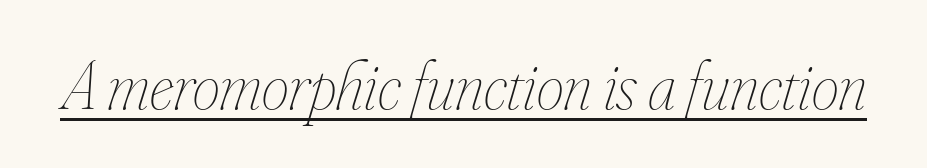
The image shows 69 px thin, condensed type, italic (leaning right); set normal letter spacing, underlined; low stroke contrast and a small x-height.
